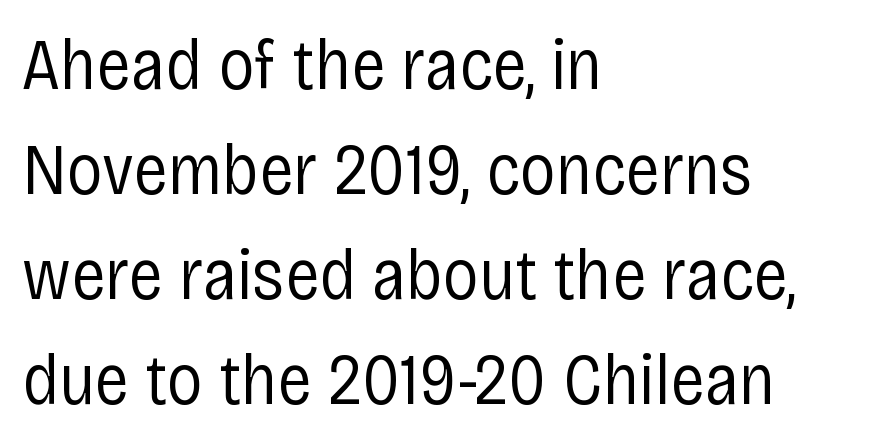
{"serif": "no", "italic": "no", "bold": "no", "weight": "regular", "width": "condensed", "stroke_contrast": "low", "x_height": "large", "monospaced": "no", "underline": "no", "align": "left", "line_spacing": "normal", "line_spacing_ratio": 1.46, "letter_spacing": "normal", "letter_spacing_em": 0.0, "glyph_px": 72}
